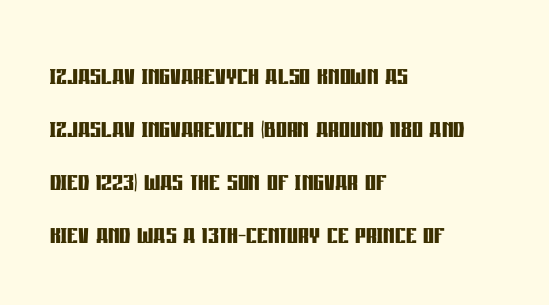
{"serif": "no", "italic": "no", "bold": "yes", "weight": "semibold", "width": "condensed", "stroke_contrast": "low", "x_height": "large", "monospaced": "no", "underline": "no", "align": "left", "line_spacing": "normal", "line_spacing_ratio": 1.56, "letter_spacing": "normal", "letter_spacing_em": 0.0, "glyph_px": 34}
